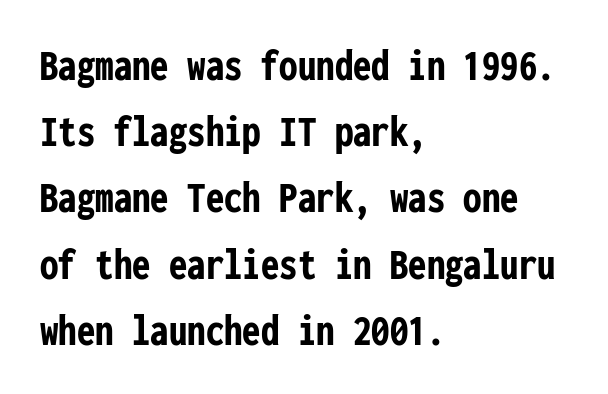
{"serif": "no", "italic": "no", "bold": "yes", "weight": "semibold", "width": "condensed", "stroke_contrast": "low", "x_height": "medium", "monospaced": "yes", "underline": "no", "align": "left", "line_spacing": "normal", "line_spacing_ratio": 1.44, "letter_spacing": "normal", "letter_spacing_em": 0.0, "glyph_px": 46}
